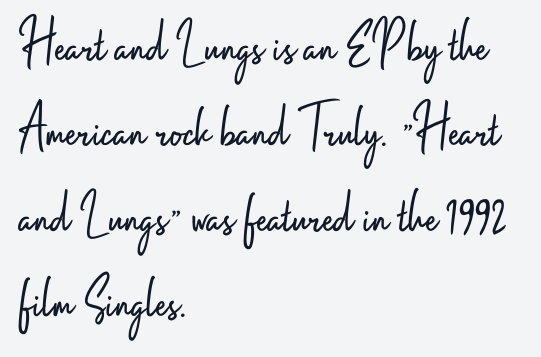
{"serif": "no", "bold": "no", "weight": "light", "width": "condensed", "stroke_contrast": "low", "x_height": "small", "monospaced": "no", "underline": "no", "align": "left", "line_spacing": "normal", "line_spacing_ratio": 1.4, "letter_spacing": "normal", "letter_spacing_em": 0.0, "glyph_px": 61}
